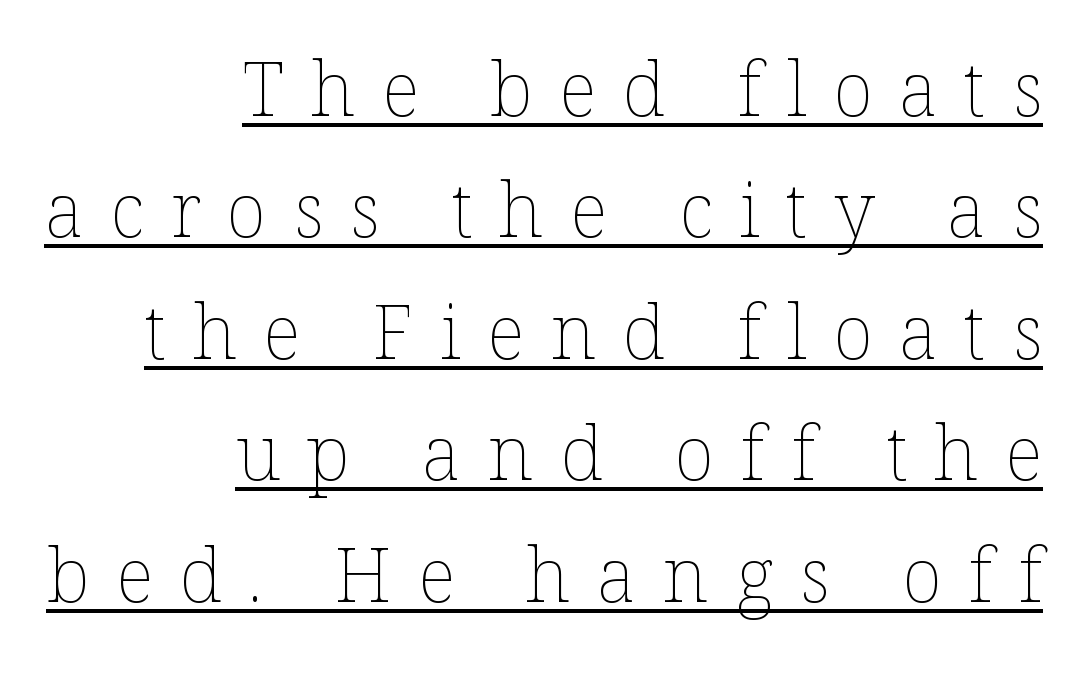
{"italic": "no", "bold": "no", "weight": "thin", "width": "normal", "stroke_contrast": "low", "x_height": "medium", "monospaced": "no", "underline": "yes", "align": "right", "line_spacing": "normal", "line_spacing_ratio": 1.62, "letter_spacing": "wide", "letter_spacing_em": 0.35, "glyph_px": 75}
